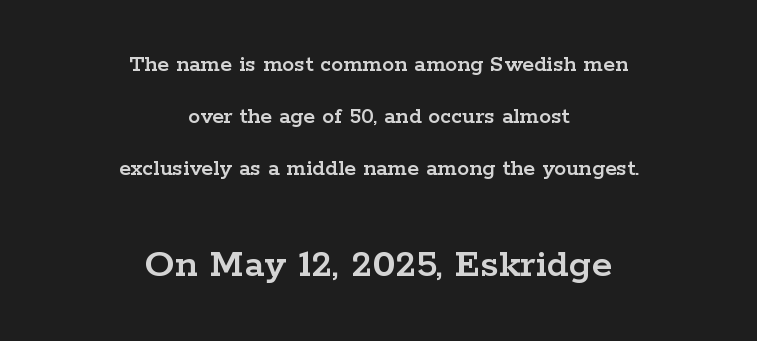
The image shows 42 px wide serif type, upright; set centered, loose line spacing (2.17x), normal letter spacing, not underlined; the second (bottom) block is 1.75x larger; low stroke contrast and a medium x-height.
